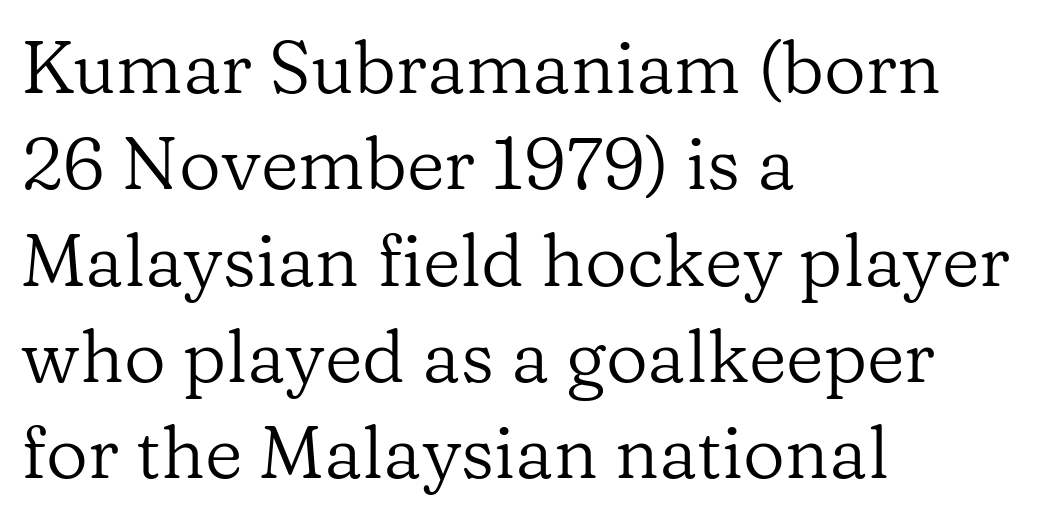
Q: Is the text bold? A: No.
Q: Is the text italic (slanted)? A: No, it is upright.
Q: Is the typeface a serif or a sans-serif typeface? A: Serif.
Q: Is the text underlined? A: No.
Q: How is the paragraph aligned? A: Left-aligned.
Q: Is the spacing between letters normal or unusually wide? A: Normal.
Q: Is the spacing between lines tight, normal or loose? A: Normal.
Q: Width (condensed, normal, or wide)? A: Normal.
Q: Stroke contrast? A: Low.
Q: x-height? A: Medium.
Q: Monospaced? A: No.
